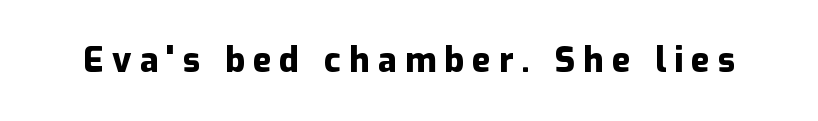
The image shows 34 px heavy sans-serif type, upright; set unusually wide letter spacing (+0.24 em), not underlined; low stroke contrast and a medium x-height.
